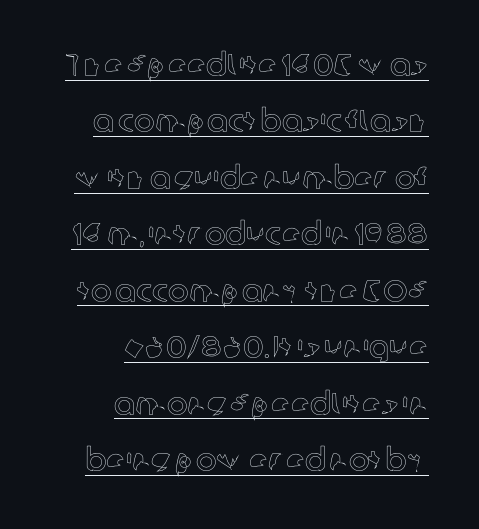
The image shows 31 px text type, upright; set right-aligned, line spacing 1.82x, normal letter spacing, underlined; a medium x-height.
